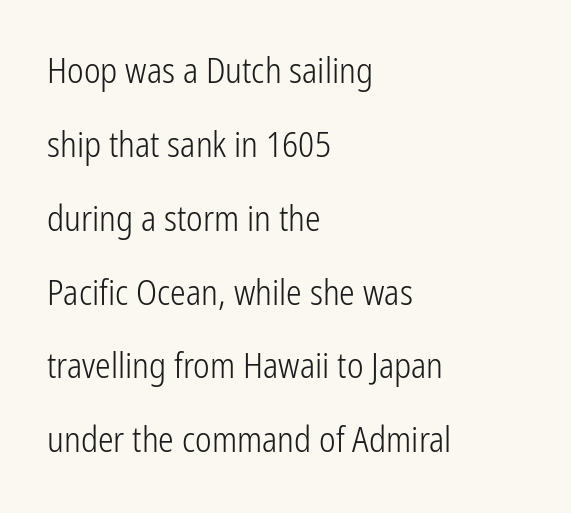
Q: Is the text bold? A: No.
Q: Is the text italic (slanted)? A: No, it is upright.
Q: Is the typeface a serif or a sans-serif typeface? A: Sans-serif.
Q: Is the text underlined? A: No.
Q: How is the paragraph aligned? A: Left-aligned.
Q: Is the spacing between letters normal or unusually wide? A: Normal.
Q: Is the spacing between lines tight, normal or loose? A: Loose.
Q: Width (condensed, normal, or wide)? A: Condensed.
Q: Stroke contrast? A: Low.
Q: x-height? A: Medium.
Q: Monospaced? A: No.
